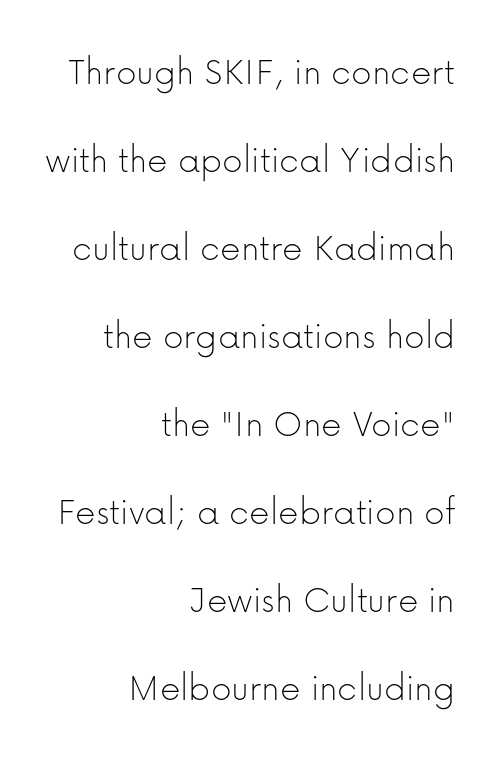
Q: Is the text bold? A: No.
Q: Is the text italic (slanted)? A: No, it is upright.
Q: Is the typeface a serif or a sans-serif typeface? A: Sans-serif.
Q: Is the text underlined? A: No.
Q: How is the paragraph aligned? A: Right-aligned.
Q: Is the spacing between letters normal or unusually wide? A: Normal.
Q: Is the spacing between lines tight, normal or loose? A: Loose.
Q: Width (condensed, normal, or wide)? A: Normal.
Q: Stroke contrast? A: Low.
Q: x-height? A: Medium.
Q: Monospaced? A: No.
